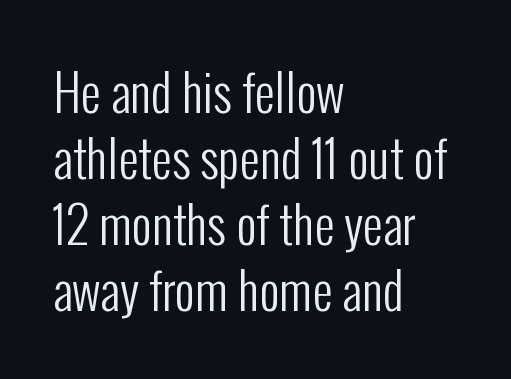
Font category for this specimen: sans-serif. No extra tracking has been applied to these lines. Is the block centered? No — it sits flush against the left margin. These lines are rendered in a variable-pitch font. Words float on clear page, feet unadorned. How would I describe the line gaps? Plain and ordinary.
